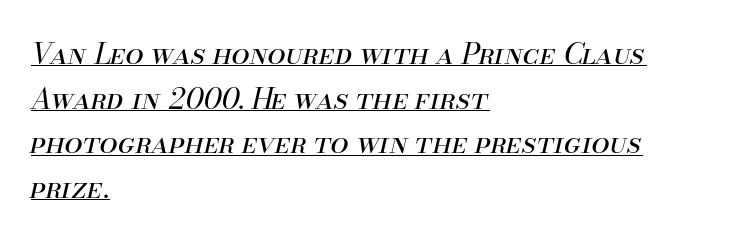
The lines sit at an ordinary, default distance from one another. The sample's only ornament is a line tracing under the words. In terms of letterspacing, this is plain default setting. All the whitespace from short lines collects on the right. Note the varied advance widths — an 'i' is clearly narrower than an 'm'.
